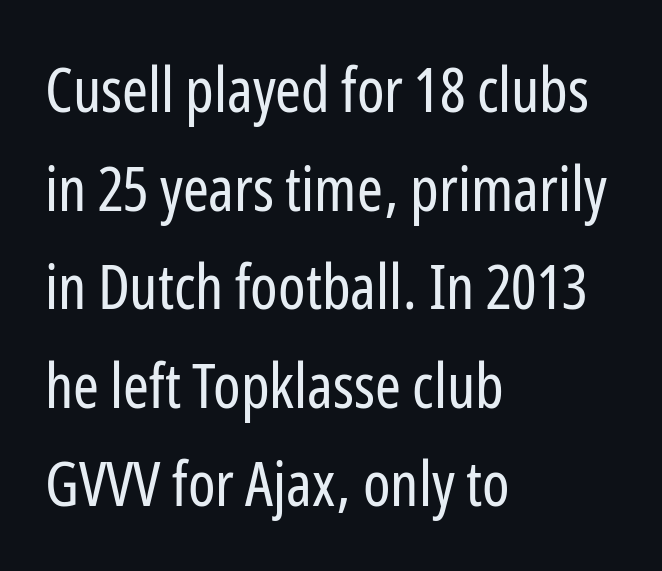
{"serif": "no", "italic": "no", "bold": "no", "weight": "regular", "width": "condensed", "stroke_contrast": "low", "x_height": "medium", "monospaced": "no", "underline": "no", "align": "left", "line_spacing": "normal", "line_spacing_ratio": 1.59, "letter_spacing": "normal", "letter_spacing_em": 0.0, "glyph_px": 62}
